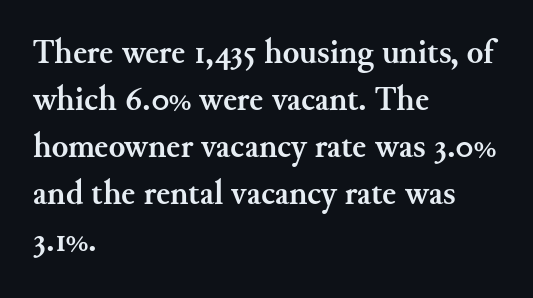
Q: Is the text bold? A: Yes.
Q: Is the text italic (slanted)? A: No, it is upright.
Q: Is the typeface a serif or a sans-serif typeface? A: Serif.
Q: Is the text underlined? A: No.
Q: How is the paragraph aligned? A: Left-aligned.
Q: Is the spacing between letters normal or unusually wide? A: Normal.
Q: Is the spacing between lines tight, normal or loose? A: Normal.
Q: Width (condensed, normal, or wide)? A: Normal.
Q: Stroke contrast? A: Medium.
Q: x-height? A: Small.
Q: Monospaced? A: No.
